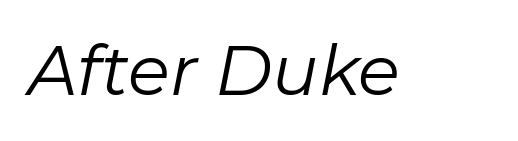
{"italic": "yes", "lean": "right", "slant_degrees": 11, "bold": "no", "weight": "regular", "width": "normal", "stroke_contrast": "low", "x_height": "medium", "monospaced": "no", "underline": "no", "letter_spacing": "normal", "letter_spacing_em": 0.0, "glyph_px": 69}
